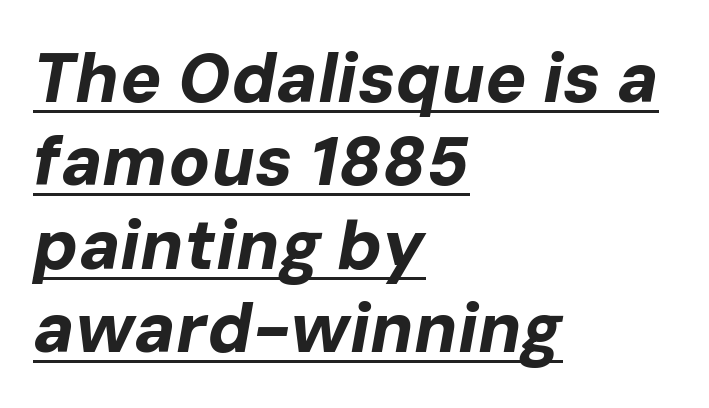
Q: Is the text bold? A: Yes.
Q: Is the text italic (slanted)? A: Yes, it leans right by about 10 degrees.
Q: Is the text underlined? A: Yes.
Q: How is the paragraph aligned? A: Left-aligned.
Q: Is the spacing between letters normal or unusually wide? A: Normal.
Q: Width (condensed, normal, or wide)? A: Normal.
Q: Stroke contrast? A: Low.
Q: x-height? A: Medium.
Q: Monospaced? A: No.
